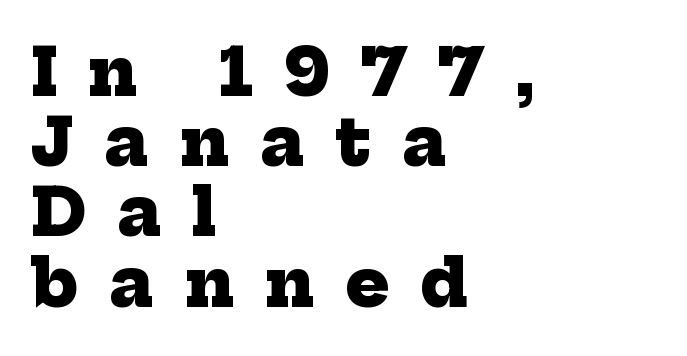
Alignment: flush left. Rule under the text: the space is simply empty. This rendering widens character spacing well past its baseline value. The passage shown is typeset with a serif family. Emphasis by weight is at full strength: bold. The space between consecutive lines is stingy.
